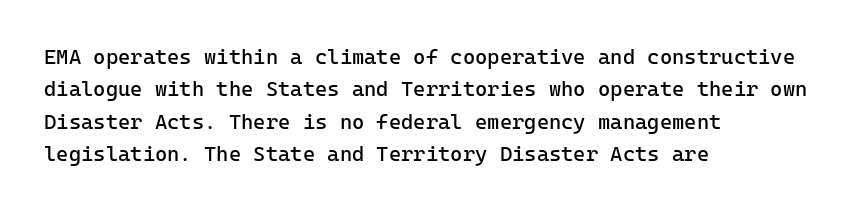
Words float on clear page, feet unadorned. Letters have the restrained weight of plain body copy at most. Horizontal alignment here is leftward, the default for most running prose. Whoever set this chose a conventional vertical rhythm. This sample uses an upright cut, with every glyph sitting square on the baseline.
